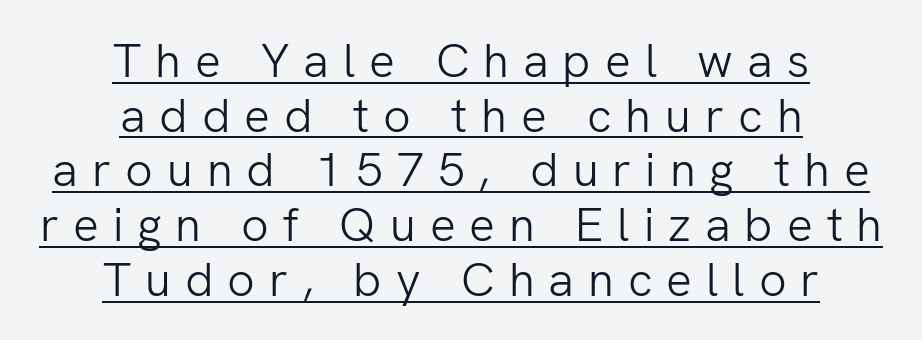
Is the block centered? Yes — each line is placed symmetrically about the middle. Quick note: underline on. Classification — sans serif. A light-to-regular cut is what we see here. Closely set lines give the paragraph a compact silhouette. Here the designer chose a conventional face with non-uniform glyph widths.
